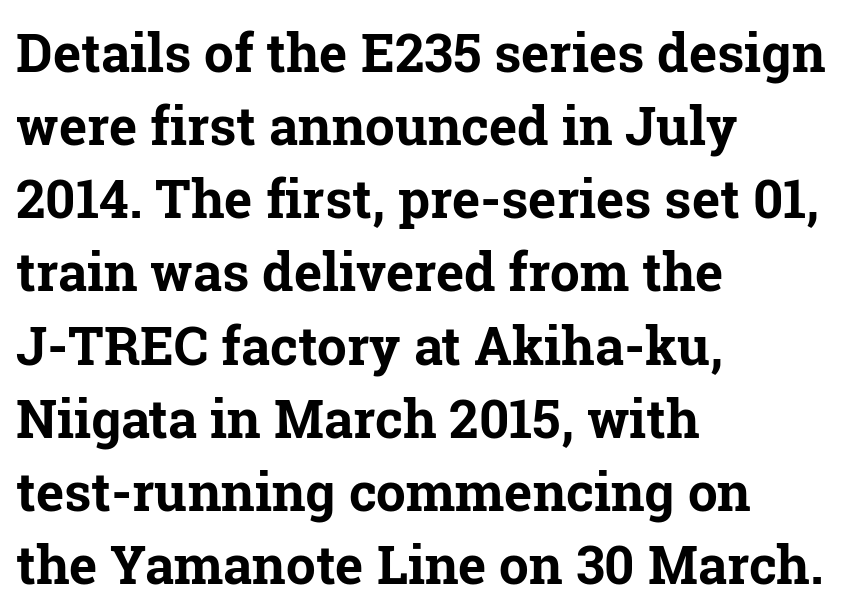
{"serif": "yes", "italic": "no", "bold": "yes", "weight": "bold", "width": "normal", "stroke_contrast": "low", "x_height": "medium", "monospaced": "no", "underline": "no", "align": "left", "line_spacing": "normal", "line_spacing_ratio": 1.38, "letter_spacing": "normal", "letter_spacing_em": 0.0, "glyph_px": 53}
